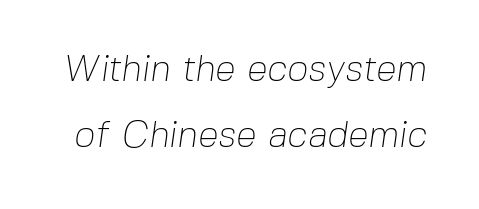
Q: Is the text bold? A: No.
Q: Is the typeface a serif or a sans-serif typeface? A: Sans-serif.
Q: Is the text underlined? A: No.
Q: Is the spacing between letters normal or unusually wide? A: Normal.
Q: Width (condensed, normal, or wide)? A: Normal.
Q: Stroke contrast? A: Low.
Q: x-height? A: Medium.
Q: Monospaced? A: No.
